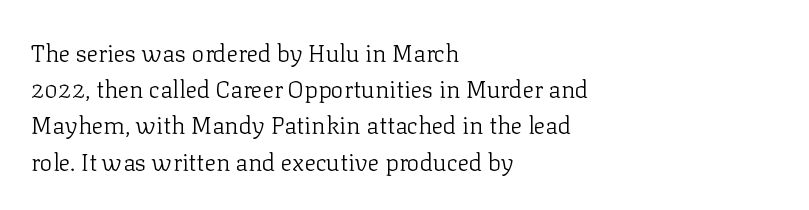
Default kerning and tracking; the words read as compact shapes. Tall strokes in this sample are plumb rather than angled. This rendering uses left alignment, leaving the right contour irregular. Students, observe: this is what conventionally led text looks like. Each stroke keeps to a modest, everyday thickness or less. Honestly, there is no underline to notice here at all.
